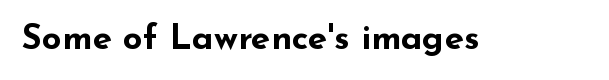
The image shows 35 px bold, wide sans-serif type, upright; set normal letter spacing, not underlined; low stroke contrast and a small x-height.
